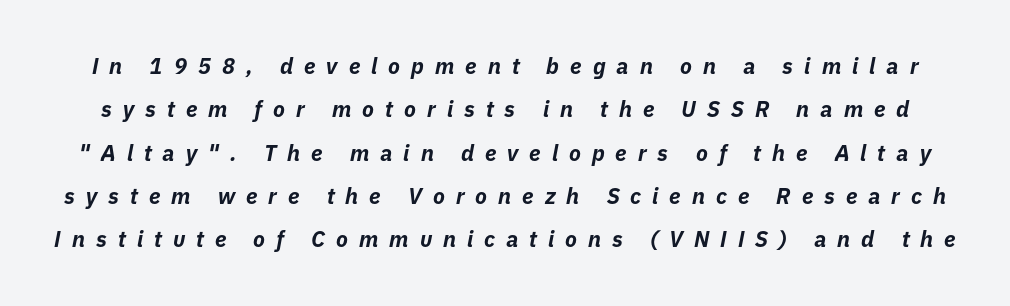
Underlining? Definitely not there. If you drew a line through each stem, it would be angled. Horizontal bands of white between lines are thick stripes. Is the letter spacing exaggerated? Yes — the characters are pushed far apart. Emphasis by weight is at full strength: bold.
